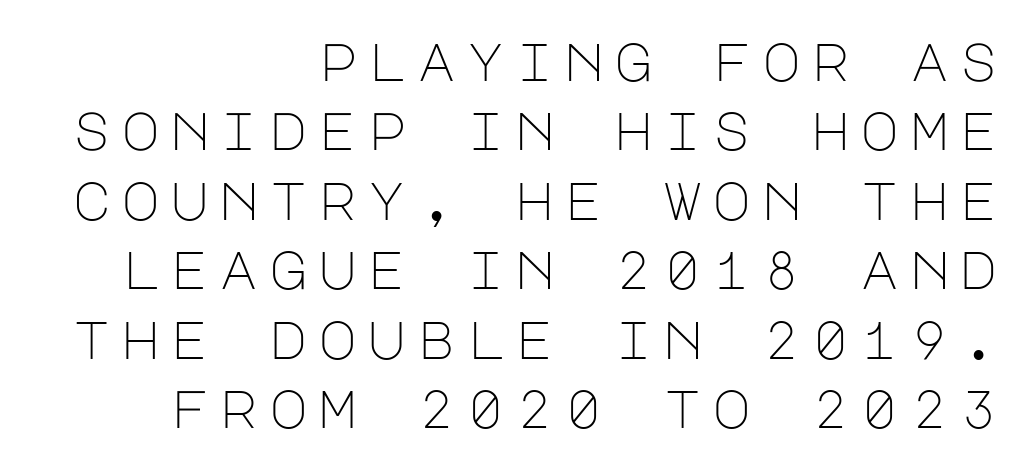
{"serif": "no", "italic": "no", "bold": "no", "weight": "light", "width": "normal", "stroke_contrast": "low", "x_height": "large", "underline": "no", "align": "right", "line_spacing": "normal", "line_spacing_ratio": 1.31, "glyph_px": 53}
